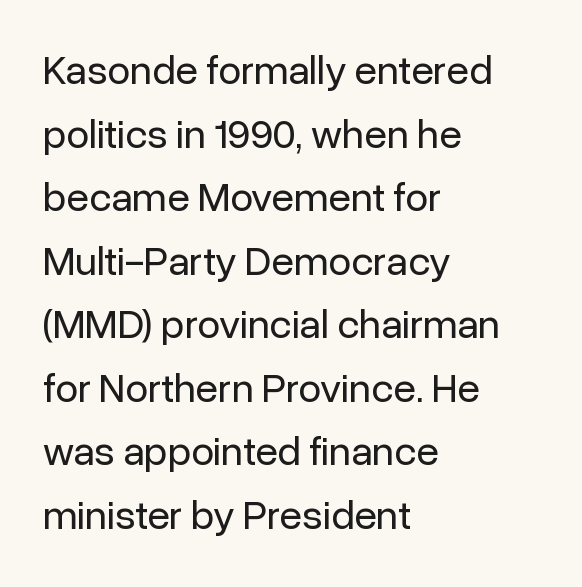
Q: Is the text bold? A: No.
Q: Is the text italic (slanted)? A: No, it is upright.
Q: Is the typeface a serif or a sans-serif typeface? A: Sans-serif.
Q: Is the text underlined? A: No.
Q: How is the paragraph aligned? A: Left-aligned.
Q: Is the spacing between letters normal or unusually wide? A: Normal.
Q: Is the spacing between lines tight, normal or loose? A: Normal.
Q: Width (condensed, normal, or wide)? A: Normal.
Q: Stroke contrast? A: Low.
Q: x-height? A: Medium.
Q: Monospaced? A: No.
